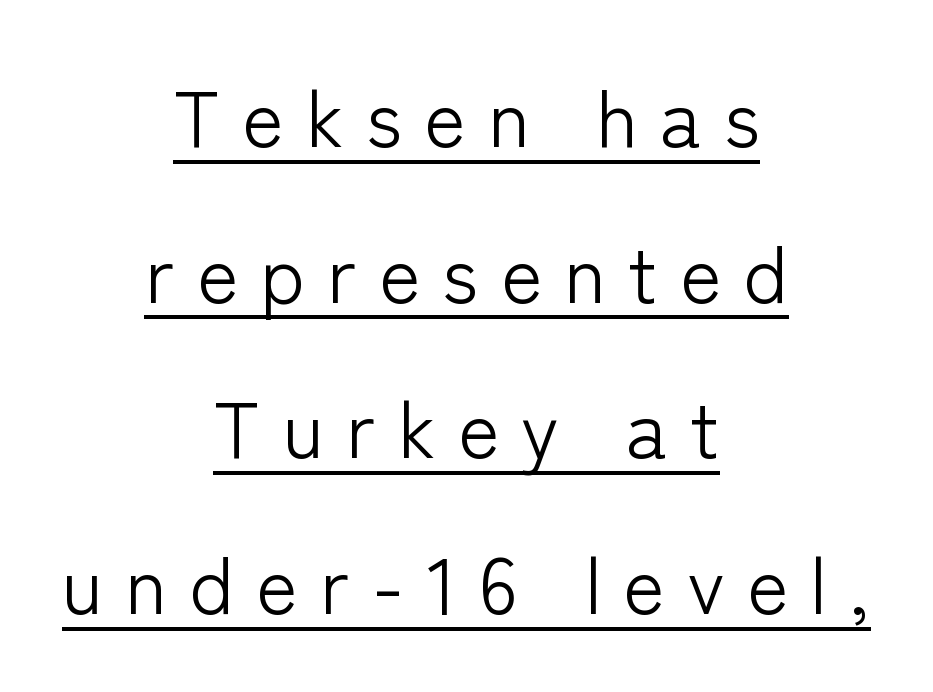
The image shows 79 px light sans-serif type, upright; set centered, loose line spacing (1.97x), unusually wide letter spacing (+0.28 em), underlined; low stroke contrast and a medium x-height.
